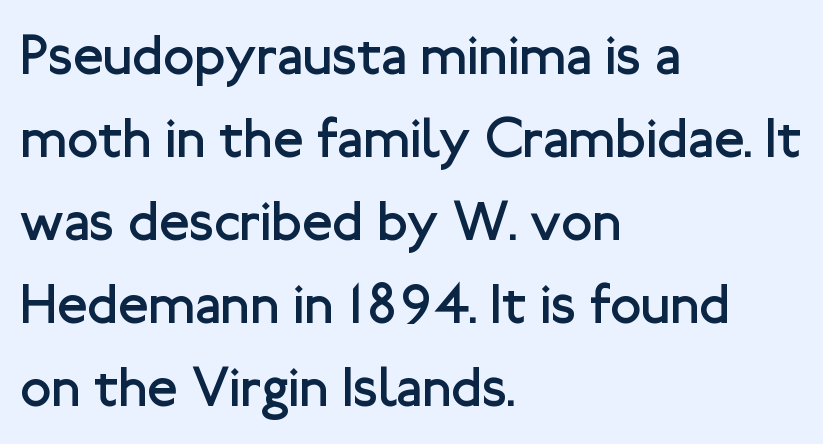
Q: Is the text bold? A: No.
Q: Is the text italic (slanted)? A: No, it is upright.
Q: Is the typeface a serif or a sans-serif typeface? A: Sans-serif.
Q: Is the text underlined? A: No.
Q: How is the paragraph aligned? A: Left-aligned.
Q: Is the spacing between letters normal or unusually wide? A: Normal.
Q: Is the spacing between lines tight, normal or loose? A: Normal.
Q: Width (condensed, normal, or wide)? A: Normal.
Q: Stroke contrast? A: Low.
Q: x-height? A: Medium.
Q: Monospaced? A: No.
